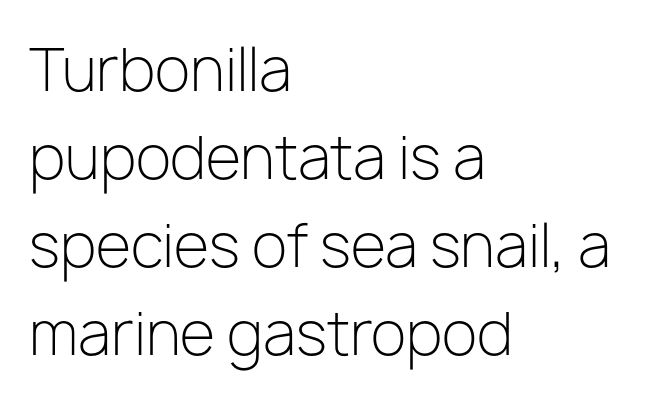
{"serif": "no", "italic": "no", "bold": "no", "weight": "light", "width": "normal", "stroke_contrast": "low", "x_height": "medium", "monospaced": "no", "underline": "no", "align": "left", "line_spacing": "normal", "line_spacing_ratio": 1.52, "letter_spacing": "normal", "letter_spacing_em": 0.0, "glyph_px": 58}
